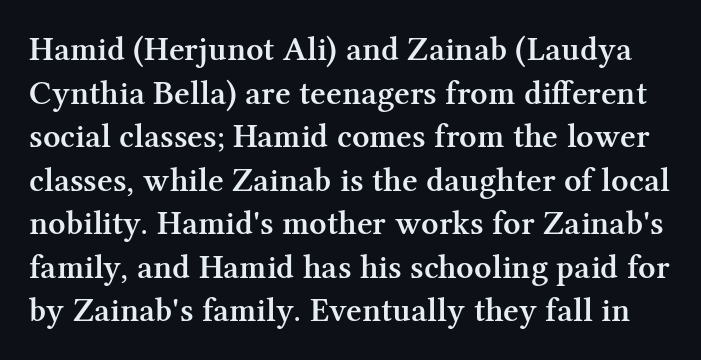
{"serif": "yes", "italic": "no", "bold": "semi", "weight": "semibold", "width": "normal", "stroke_contrast": "medium", "x_height": "medium", "monospaced": "no", "underline": "no", "line_spacing": "normal", "line_spacing_ratio": 1.28, "letter_spacing": "normal", "letter_spacing_em": 0.0, "glyph_px": 34}
